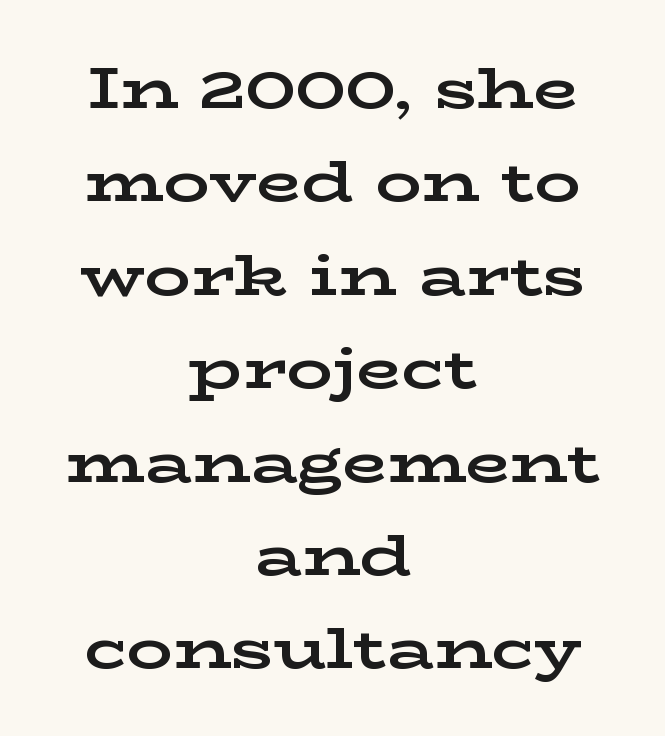
The image shows 58 px bold, wide serif type, upright; set centered, normal line spacing (1.61x), normal letter spacing, not underlined; low stroke contrast and a medium x-height.
